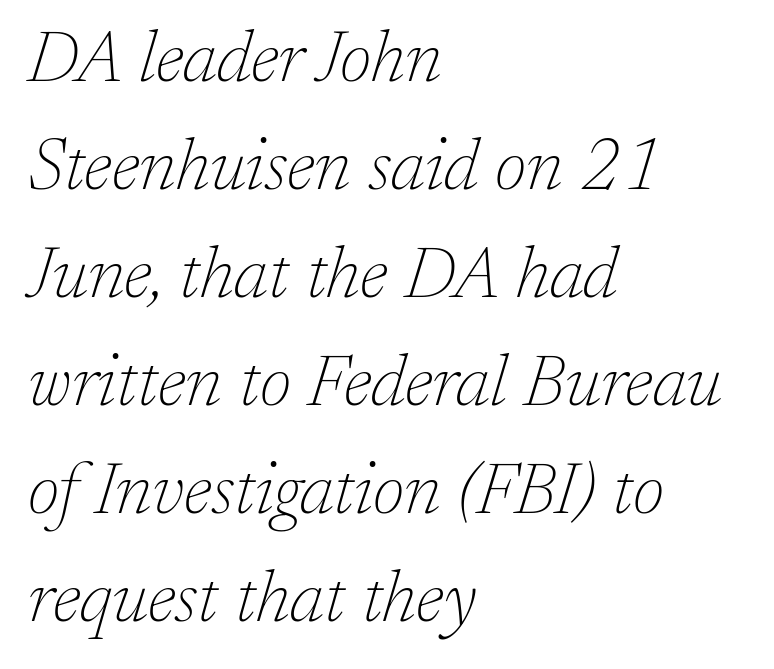
The image shows 72 px thin serif type, italic (leaning right); set left-aligned, normal line spacing (1.5x), normal letter spacing, not underlined; low stroke contrast and a medium x-height.
